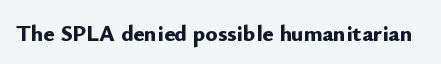
Notice how thick the strokes are: this is what a full bold looks like. In terms of letterspacing, this is plain default setting. The specimen omits any rule beneath the text block's lines. The lettering stays uniformly vertical, giving the passage a roman look.
